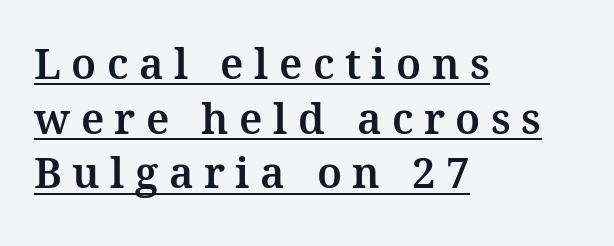
{"serif": "yes", "italic": "no", "width": "normal", "stroke_contrast": "medium", "x_height": "medium", "monospaced": "no", "underline": "yes", "align": "left", "line_spacing": "normal", "line_spacing_ratio": 1.3, "letter_spacing": "wide", "letter_spacing_em": 0.25, "glyph_px": 42}
